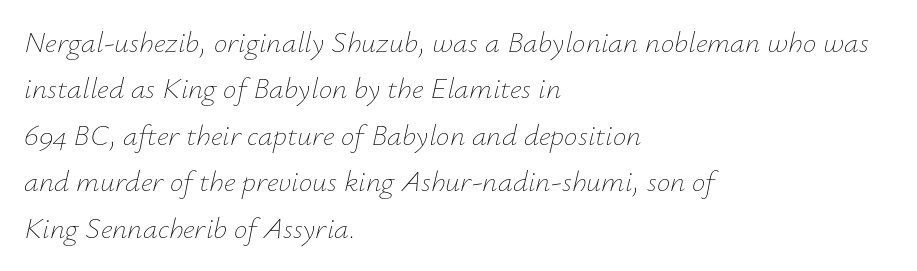
The text block is weighted toward the left margin, trailing off unevenly rightward. Type without underlining. The space between consecutive lines is moderate. Nothing unusual about the tracking: characters are spaced as the font intends. The strokes carry an ordinary text weight at most. The letters advance in unequal steps, a hallmark of proportional type.
